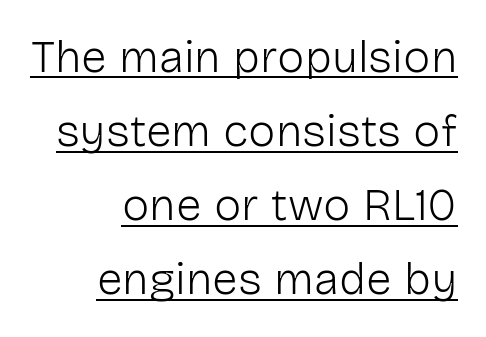
Q: Is the text bold? A: No.
Q: Is the text italic (slanted)? A: No, it is upright.
Q: Is the typeface a serif or a sans-serif typeface? A: Sans-serif.
Q: Is the text underlined? A: Yes.
Q: How is the paragraph aligned? A: Right-aligned.
Q: Is the spacing between letters normal or unusually wide? A: Normal.
Q: Is the spacing between lines tight, normal or loose? A: Normal.
Q: Width (condensed, normal, or wide)? A: Normal.
Q: Stroke contrast? A: Low.
Q: x-height? A: Medium.
Q: Monospaced? A: No.
